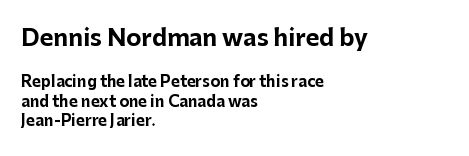
The image shows 23 px bold type, upright; set left-aligned, normal line spacing (1.32x), normal letter spacing, not underlined; the first (top) block is 1.53x larger.
